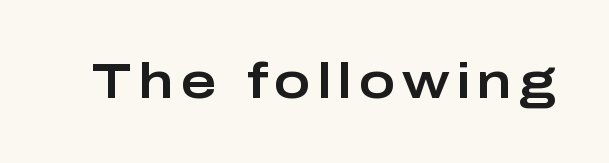
{"serif": "no", "italic": "no", "width": "wide", "stroke_contrast": "low", "x_height": "medium", "monospaced": "no", "underline": "no", "glyph_px": 49}
